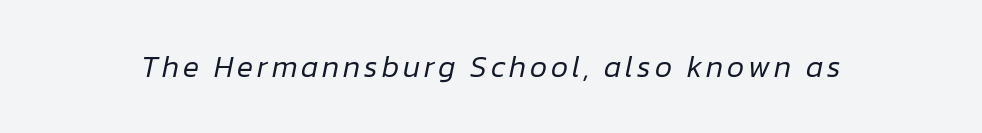
{"italic": "yes", "lean": "right", "slant_degrees": 12, "bold": "no", "weight": "regular", "width": "normal", "stroke_contrast": "low", "x_height": "medium", "monospaced": "no", "underline": "no", "glyph_px": 30}
